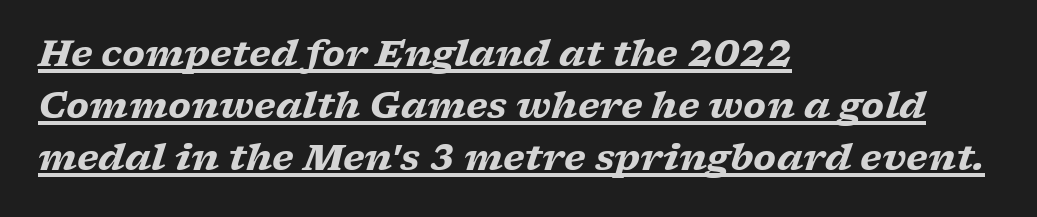
The image shows 36 px heavy, wide serif type, italic (leaning right); set left-aligned, normal line spacing (1.44x), normal letter spacing, underlined; low stroke contrast and a medium x-height.
